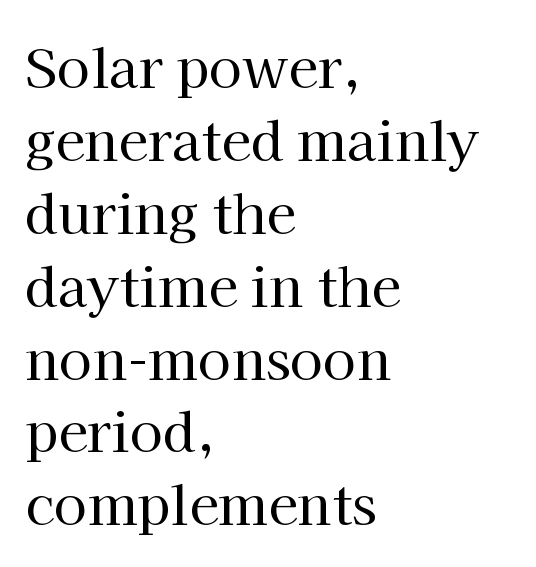
Letterform terminals end in serifs throughout the passage. The font is comparable to plain body text, perhaps lighter. The gap between lines stays unmarked. Line beginnings align vertically; line endings do not.
